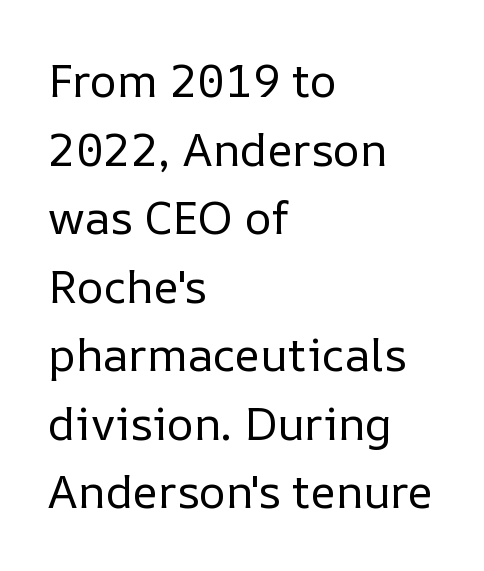
Q: Is the text bold? A: No.
Q: Is the text italic (slanted)? A: No, it is upright.
Q: Is the text underlined? A: No.
Q: How is the paragraph aligned? A: Left-aligned.
Q: Is the spacing between letters normal or unusually wide? A: Normal.
Q: Is the spacing between lines tight, normal or loose? A: Normal.
Q: Width (condensed, normal, or wide)? A: Normal.
Q: Stroke contrast? A: Low.
Q: x-height? A: Medium.
Q: Monospaced? A: No.
